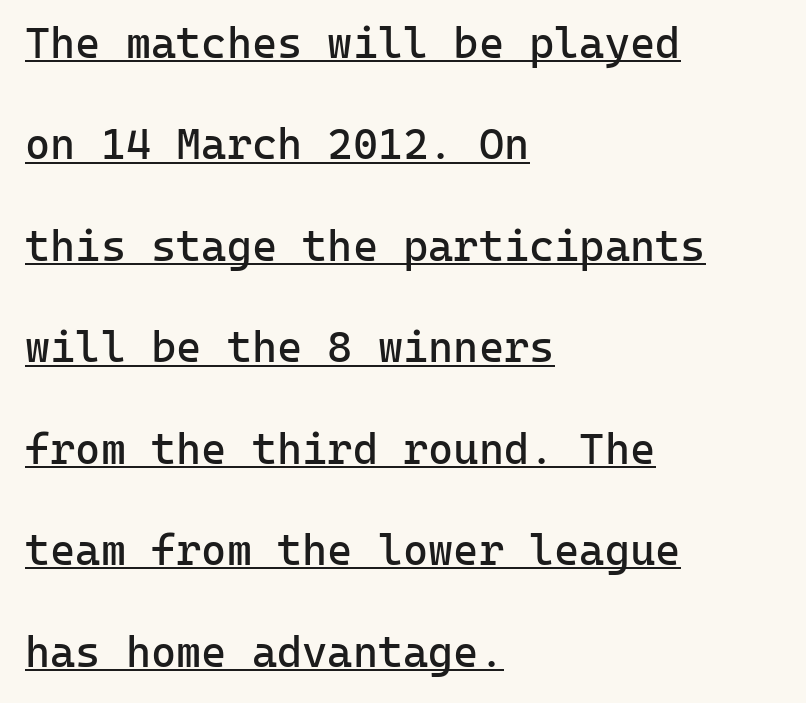
{"serif": "no", "italic": "no", "bold": "no", "weight": "regular", "width": "normal", "stroke_contrast": "low", "x_height": "medium", "monospaced": "yes", "underline": "yes", "align": "left", "line_spacing": "loose", "line_spacing_ratio": 2.36, "letter_spacing": "normal", "letter_spacing_em": 0.0, "glyph_px": 43}
